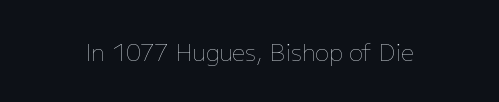
{"italic": "no", "bold": "no", "underline": "no", "letter_spacing": "normal", "letter_spacing_em": 0.0, "glyph_px": 23}
